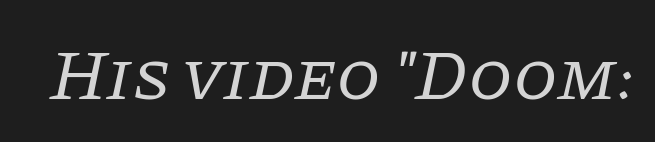
{"serif": "yes", "italic": "yes", "lean": "right", "slant_degrees": 11, "bold": "no", "weight": "regular", "width": "normal", "stroke_contrast": "low", "x_height": "large", "monospaced": "no", "underline": "no", "letter_spacing": "normal", "letter_spacing_em": 0.0, "glyph_px": 71}
